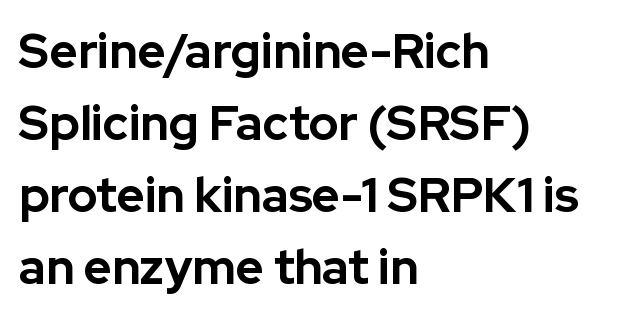
{"serif": "no", "italic": "no", "bold": "yes", "weight": "bold", "width": "normal", "stroke_contrast": "low", "x_height": "medium", "monospaced": "no", "underline": "no", "align": "left", "line_spacing": "normal", "line_spacing_ratio": 1.5, "letter_spacing": "normal", "letter_spacing_em": 0.0, "glyph_px": 48}
